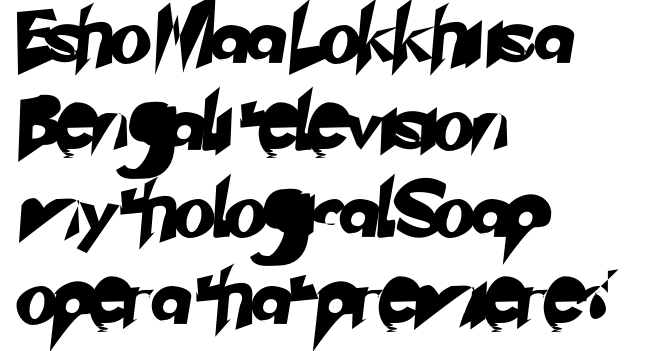
The image shows 55 px sans-serif type; set left-aligned, normal line spacing (1.58x), normal letter spacing, not underlined; low stroke contrast and a small x-height.
